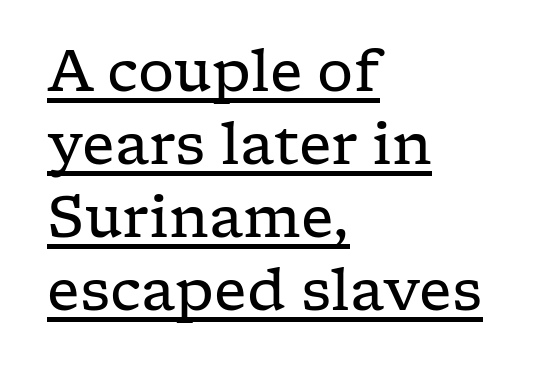
Does extra space separate the letters? No, they use regular spacing. Little horizontal feet cap the strokes, marking this as serif type. Horizontal bands of white between lines are of average thickness. A baseline rule has been typeset under these characters. Character widths vary here, with narrow letters taking less room than wide ones.
